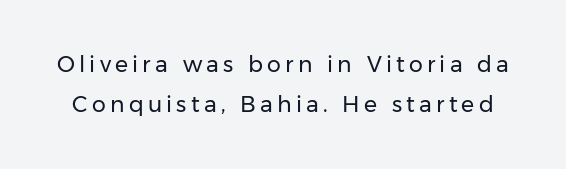
Q: Is the text bold? A: No.
Q: Is the text italic (slanted)? A: No, it is upright.
Q: Is the text underlined? A: No.
